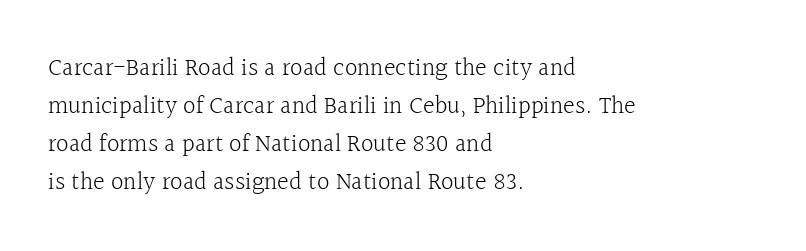
The font's upright variant was chosen for this text. The specimen omits any rule beneath the text block's lines. All the whitespace from short lines collects on the right. Tracking here is standard; glyphs follow each other at the usual distance.
